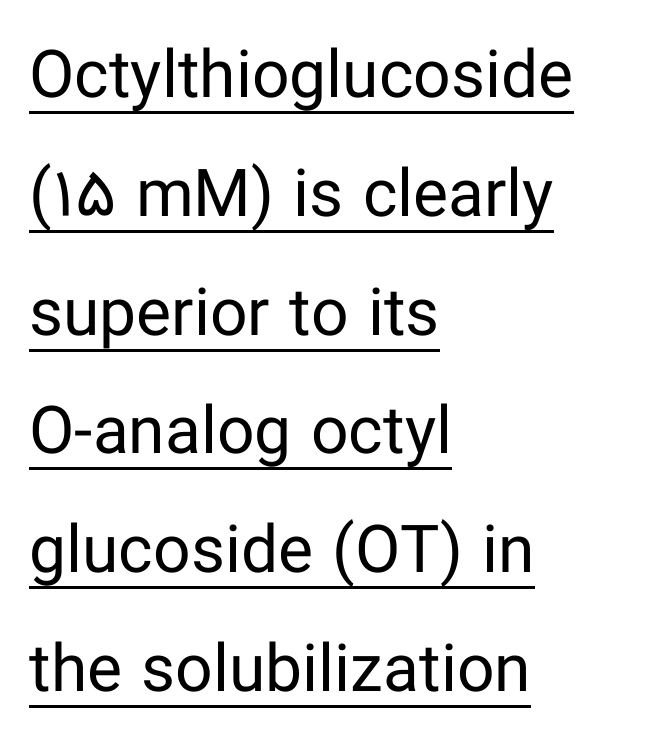
Q: Is the text bold? A: No.
Q: Is the text italic (slanted)? A: No, it is upright.
Q: Is the typeface a serif or a sans-serif typeface? A: Sans-serif.
Q: Is the text underlined? A: Yes.
Q: How is the paragraph aligned? A: Left-aligned.
Q: Is the spacing between letters normal or unusually wide? A: Normal.
Q: Width (condensed, normal, or wide)? A: Normal.
Q: Stroke contrast? A: Low.
Q: x-height? A: Medium.
Q: Monospaced? A: No.
